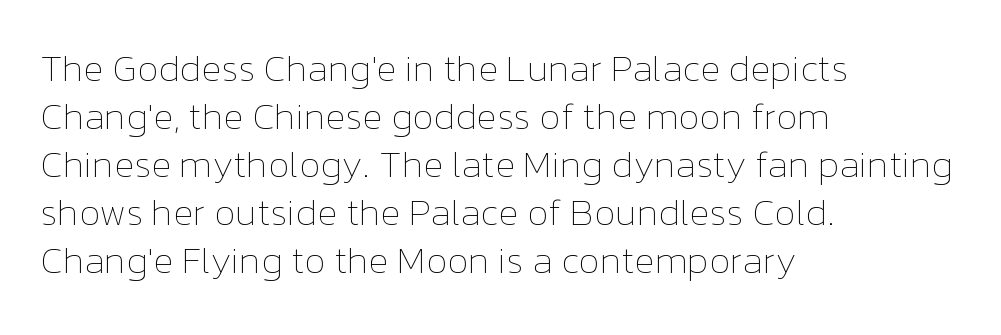
The image shows 37 px thin type, upright; set left-aligned, normal line spacing (1.3x), normal letter spacing, not underlined; low stroke contrast and a medium x-height.
